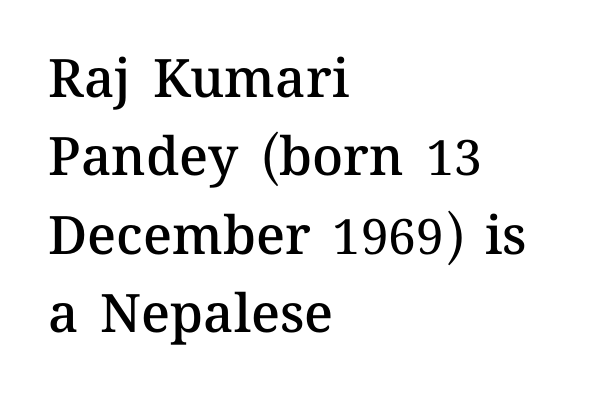
What's the leading like? Ordinary, nothing unusual. Stroke thickness is moderately raised; the sample reads as semibold. If you drew a ruler down the left edge, every line would touch it. Beneath every word, the page is bare.
